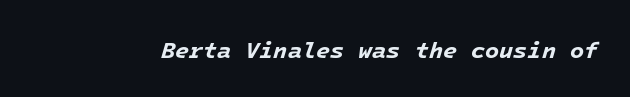
As a designer I'd log this as weight 700, bold. The horizontal fit of the characters is conventional and even. The words here are not underlined. Every character sits at an angle, as italics do.
